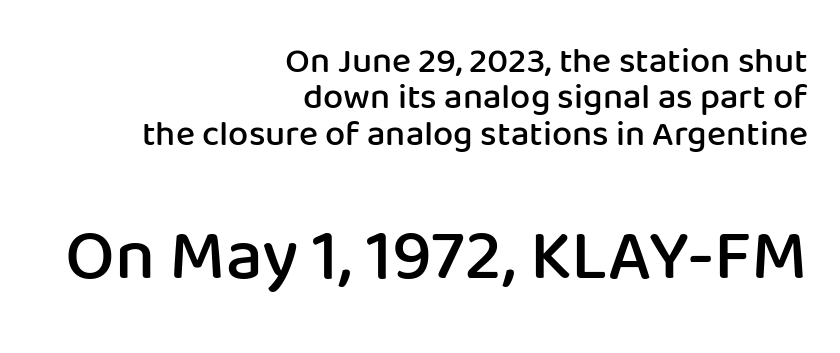
Q: Is the text bold? A: Semi-bold.
Q: Is the text italic (slanted)? A: No, it is upright.
Q: Is the typeface a serif or a sans-serif typeface? A: Sans-serif.
Q: Is the text underlined? A: No.
Q: How is the paragraph aligned? A: Right-aligned.
Q: Is the spacing between letters normal or unusually wide? A: Normal.
Q: Is the spacing between lines tight, normal or loose? A: Tight.
Q: Which block of text is set in a larger size, the first (top) or the second (bottom)? A: The second (bottom) one.
Q: Width (condensed, normal, or wide)? A: Normal.
Q: Stroke contrast? A: Low.
Q: x-height? A: Medium.
Q: Monospaced? A: No.
